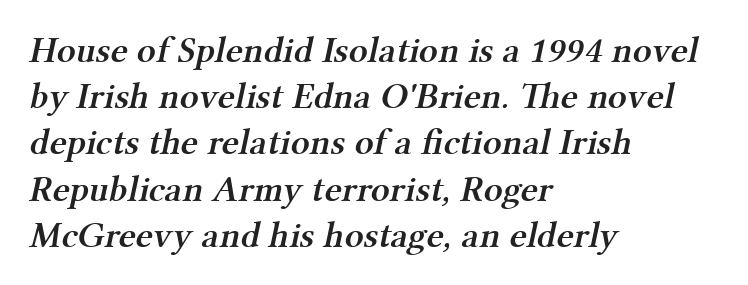
Q: Is the text bold? A: Semi-bold.
Q: Is the typeface a serif or a sans-serif typeface? A: Serif.
Q: Is the text underlined? A: No.
Q: How is the paragraph aligned? A: Left-aligned.
Q: Is the spacing between letters normal or unusually wide? A: Normal.
Q: Is the spacing between lines tight, normal or loose? A: Normal.
Q: Width (condensed, normal, or wide)? A: Normal.
Q: Stroke contrast? A: Medium.
Q: x-height? A: Medium.
Q: Monospaced? A: No.
